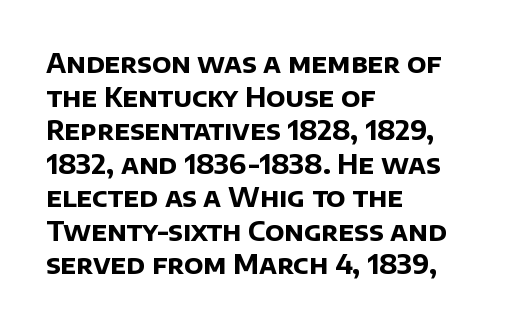
Unmarked baselines from the first word to the last. Line starts are locked; line ends wander. The characters look thick and weighty, a clear bold. Rows of type keep a routine distance in the vertical direction.
